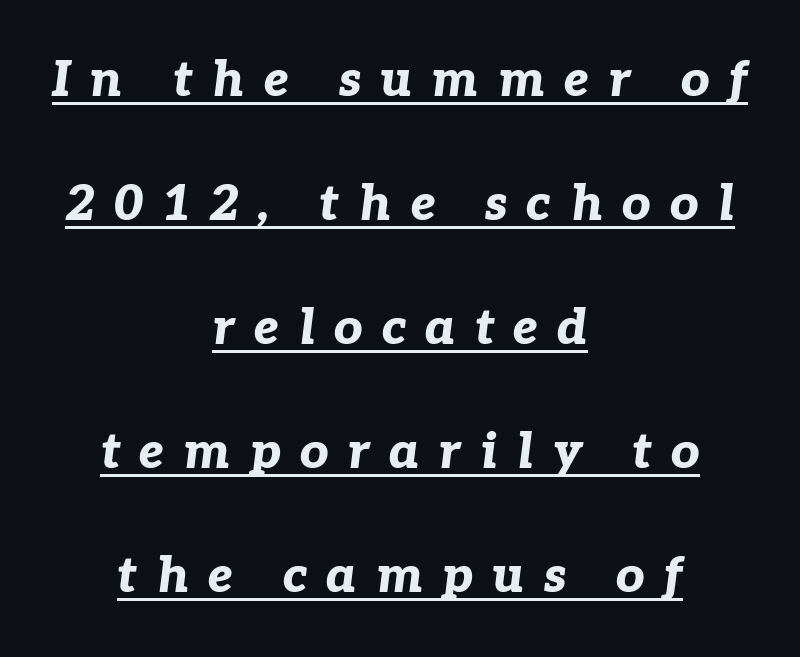
{"italic": "yes", "lean": "right", "slant_degrees": 7, "bold": "yes", "weight": "bold", "width": "normal", "stroke_contrast": "low", "x_height": "medium", "monospaced": "no", "underline": "yes", "align": "center", "line_spacing": "loose", "line_spacing_ratio": 2.48, "letter_spacing": "wide", "letter_spacing_em": 0.38, "glyph_px": 50}
